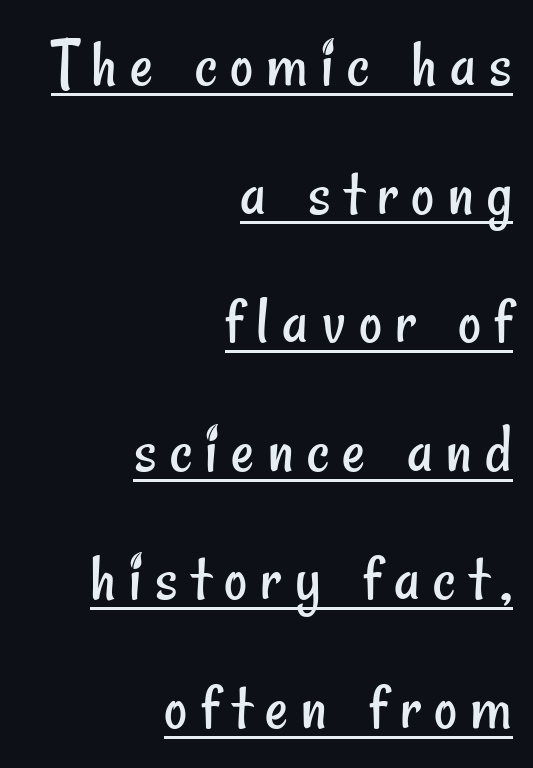
Each letter keeps its own natural width here, so spacing adapts to shape. Students, observe the line beneath the letters — that is underlining. The typesetter chose a ragged-left arrangement here. No feet cap the strokes, marking this as sans-serif type.
